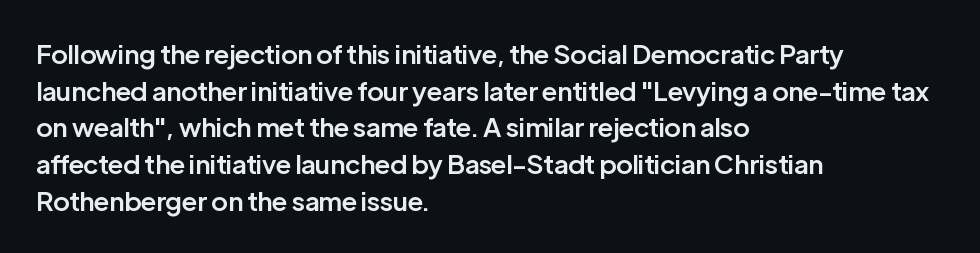
{"italic": "no", "bold": "semi", "underline": "no", "align": "left", "line_spacing": "normal", "line_spacing_ratio": 1.41, "letter_spacing": "normal", "letter_spacing_em": 0.0, "glyph_px": 26}
